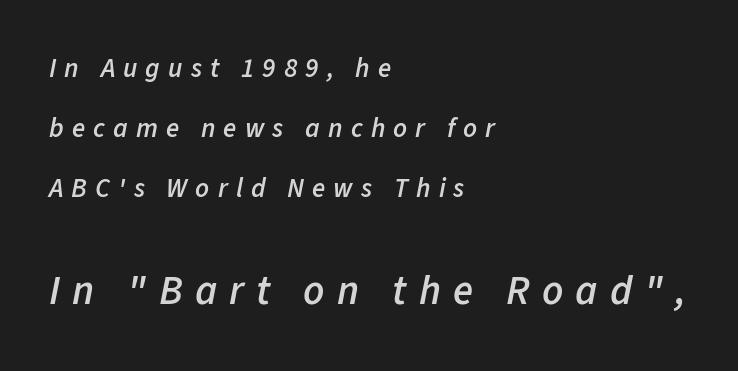
Q: Is the text bold? A: Semi-bold.
Q: Is the text italic (slanted)? A: Yes, it leans right by about 11 degrees.
Q: Is the text underlined? A: No.
Q: How is the paragraph aligned? A: Left-aligned.
Q: Is the spacing between letters normal or unusually wide? A: Unusually wide.
Q: Is the spacing between lines tight, normal or loose? A: Loose.
Q: Which block of text is set in a larger size, the first (top) or the second (bottom)? A: The second (bottom) one.
Q: Width (condensed, normal, or wide)? A: Normal.
Q: Stroke contrast? A: Low.
Q: x-height? A: Medium.
Q: Monospaced? A: No.
